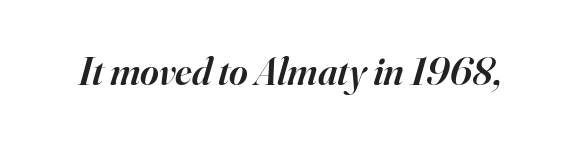
{"serif": "yes", "italic": "yes", "lean": "right", "slant_degrees": 16, "bold": "semi", "weight": "semibold", "width": "normal", "stroke_contrast": "high", "x_height": "small", "monospaced": "no", "underline": "no", "letter_spacing": "normal", "letter_spacing_em": 0.0, "glyph_px": 40}
